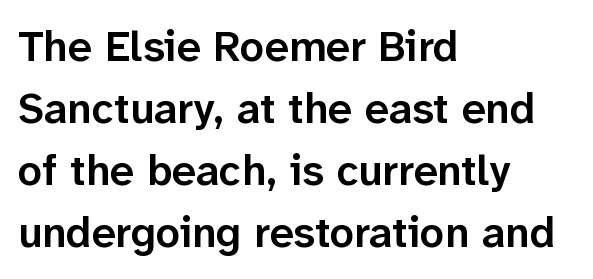
Q: Is the text bold? A: Semi-bold.
Q: Is the text italic (slanted)? A: No, it is upright.
Q: Is the typeface a serif or a sans-serif typeface? A: Sans-serif.
Q: Is the text underlined? A: No.
Q: How is the paragraph aligned? A: Left-aligned.
Q: Is the spacing between letters normal or unusually wide? A: Normal.
Q: Is the spacing between lines tight, normal or loose? A: Normal.
Q: Width (condensed, normal, or wide)? A: Normal.
Q: Stroke contrast? A: Low.
Q: x-height? A: Medium.
Q: Monospaced? A: No.
